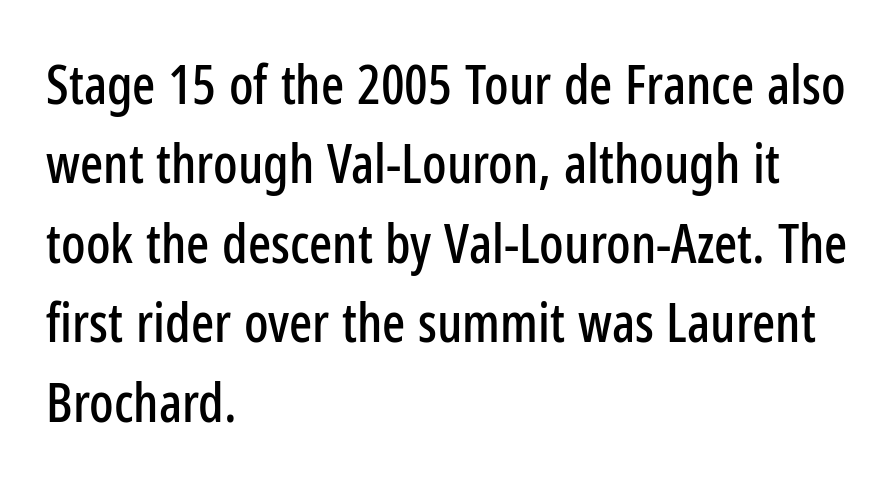
The image shows 54 px condensed sans-serif type, upright; set left-aligned, normal line spacing (1.47x), normal letter spacing, not underlined; low stroke contrast and a medium x-height.
